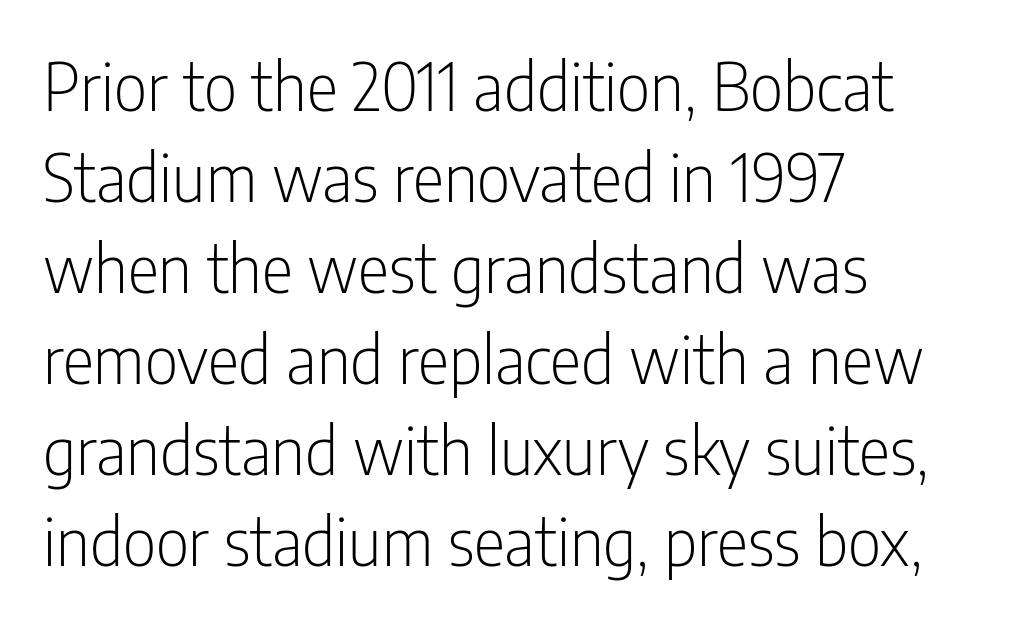
In terms of posture, this sample is upright. Weight: not bold — regular or lighter. Only glyphs here, with clear space below each row. Typographically, this falls in the sans-serif category. The rendering uses natural spacing where letterforms have individual widths. Quick note: interline space is typical.
